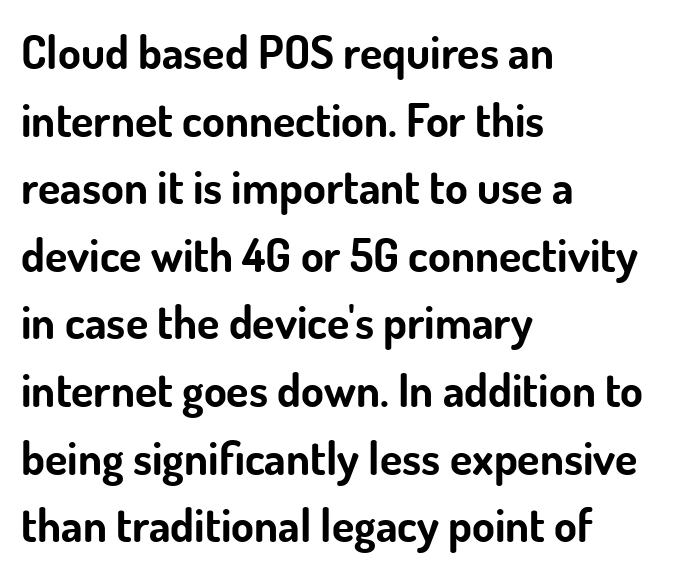
The image shows 46 px bold sans-serif type, upright; set left-aligned, normal line spacing (1.47x), normal letter spacing, not underlined; low stroke contrast and a small x-height.
